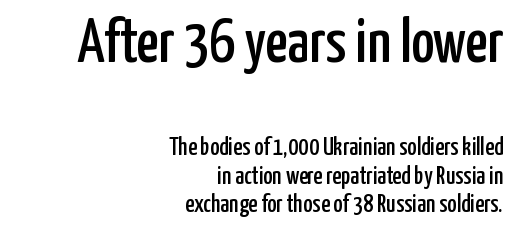
Q: Is the text italic (slanted)? A: No, it is upright.
Q: Is the typeface a serif or a sans-serif typeface? A: Sans-serif.
Q: Is the text underlined? A: No.
Q: How is the paragraph aligned? A: Right-aligned.
Q: Is the spacing between letters normal or unusually wide? A: Normal.
Q: Is the spacing between lines tight, normal or loose? A: Tight.
Q: Which block of text is set in a larger size, the first (top) or the second (bottom)? A: The first (top) one.
Q: Width (condensed, normal, or wide)? A: Condensed.
Q: Stroke contrast? A: Low.
Q: x-height? A: Medium.
Q: Monospaced? A: No.
